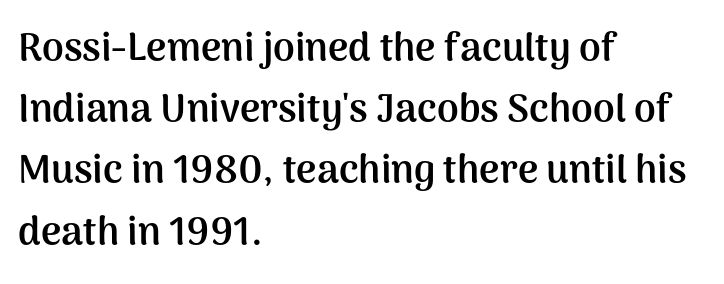
Characters remain perfectly vertical along every line. Nobody drew a line under any word here. A dark, heavy texture on the line: the type is bold. In CSS terms this would be text-align: left. Do the characters align in a grid? No, the font is proportional.
